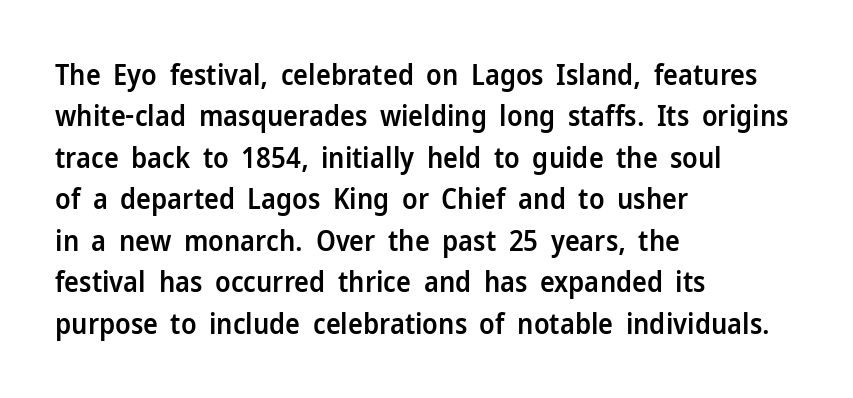
{"serif": "no", "italic": "no", "bold": "semi", "weight": "semibold", "width": "normal", "stroke_contrast": "low", "x_height": "medium", "monospaced": "no", "underline": "no", "align": "left", "line_spacing": "normal", "line_spacing_ratio": 1.48, "letter_spacing": "normal", "letter_spacing_em": 0.0, "glyph_px": 28}
